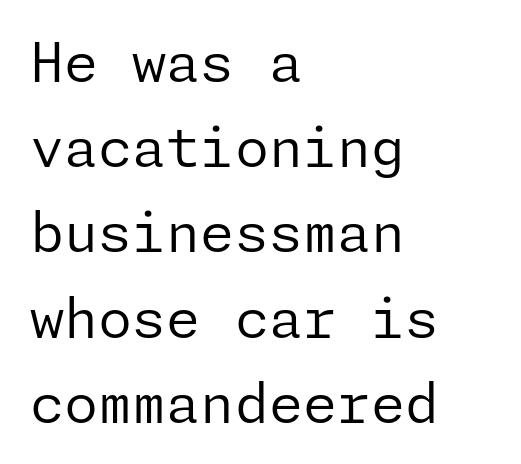
Short note: letters normally spaced. The lines in this sample share a left origin and differ only in where they stop. Each stroke keeps to a modest, everyday thickness or less. Stroke terminals: plain, sans-serif. Vertical strokes here are truly vertical.
